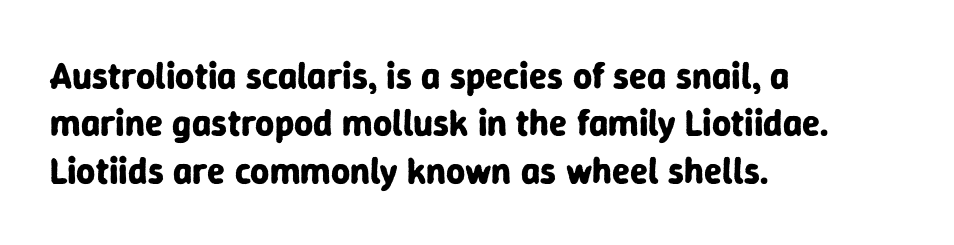
Here the glyphs are tracked normally, forming tight word shapes. The text was rendered using a sans face with plain stroke endings. Weight check: bold — yes, fully. Vertically, the passage feels balanced, rows spaced as you'd expect. Beneath every word, the page is bare.
